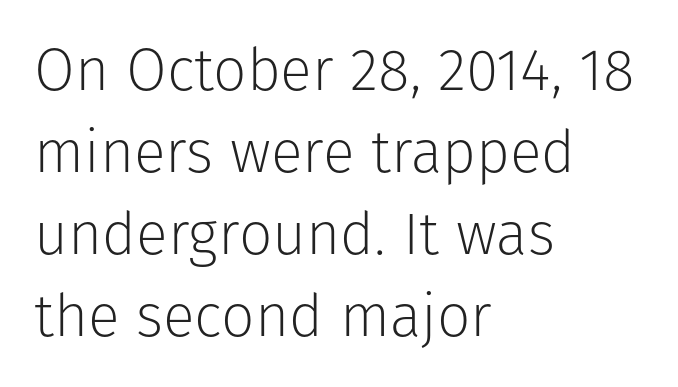
The image shows 59 px light sans-serif type, upright; set left-aligned, normal line spacing (1.39x), normal letter spacing, not underlined; low stroke contrast and a medium x-height.
